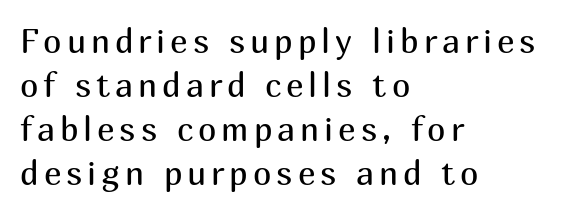
{"serif": "no", "italic": "no", "bold": "no", "weight": "regular", "width": "normal", "stroke_contrast": "medium", "x_height": "medium", "monospaced": "no", "underline": "no", "align": "left", "line_spacing": "normal", "line_spacing_ratio": 1.33, "glyph_px": 33}
